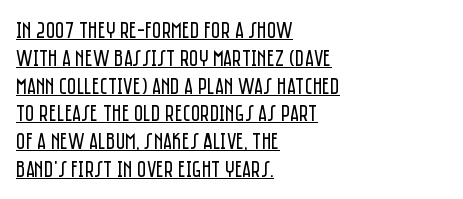
The image shows 23 px text type, upright; set left-aligned, line spacing 1.21x, normal letter spacing, underlined.
